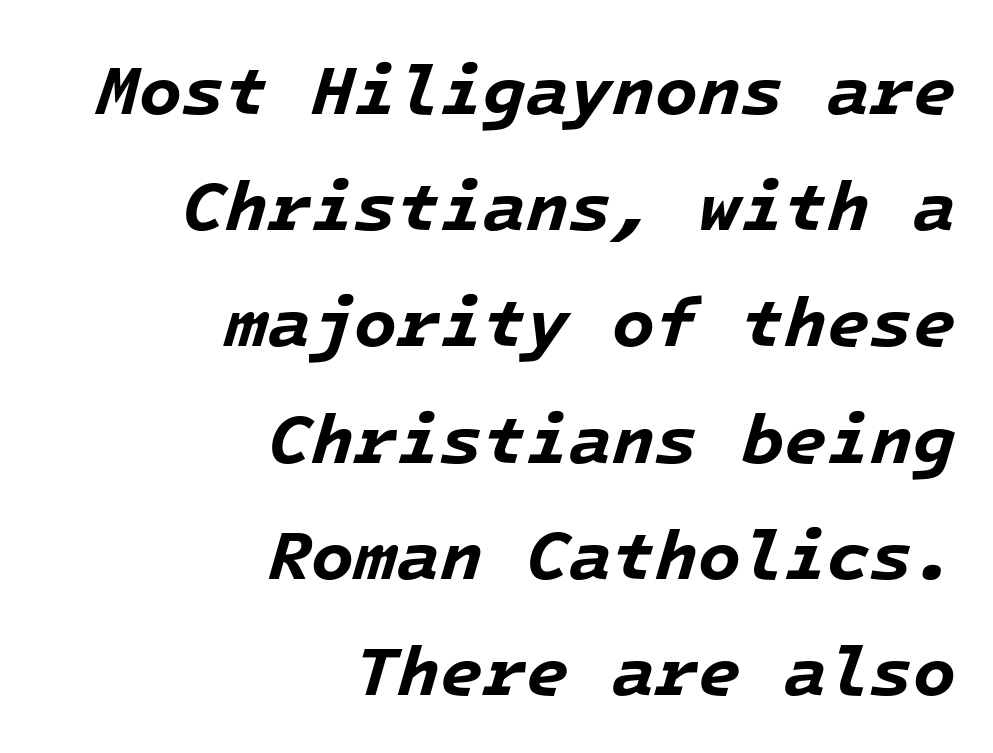
{"italic": "yes", "lean": "right", "slant_degrees": 16, "bold": "yes", "weight": "bold", "width": "normal", "stroke_contrast": "low", "x_height": "medium", "monospaced": "yes", "underline": "no", "align": "right", "line_spacing": "normal", "line_spacing_ratio": 1.66, "letter_spacing": "normal", "letter_spacing_em": 0.0, "glyph_px": 70}
